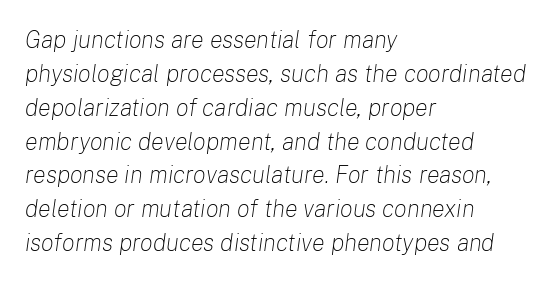
The image shows 24 px text type, italic (leaning right); set left-aligned, normal line spacing (1.41x), normal letter spacing, not underlined.
